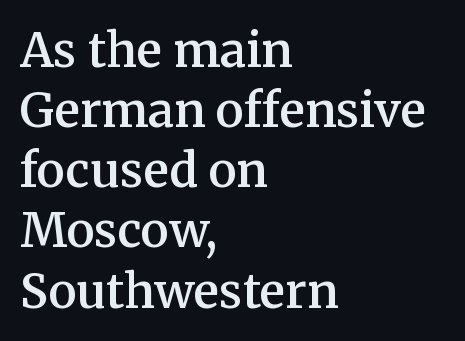
{"serif": "yes", "italic": "no", "bold": "semi", "weight": "semibold", "width": "normal", "stroke_contrast": "medium", "x_height": "medium", "monospaced": "no", "underline": "no", "align": "left", "line_spacing": "normal", "line_spacing_ratio": 1.28, "letter_spacing": "normal", "letter_spacing_em": 0.0, "glyph_px": 47}
